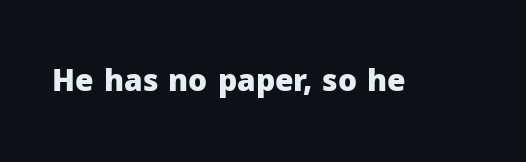
A typesetter would call this proportional, since set widths differ per character. Rule under the text: the space is simply empty. Nope, no serifs anywhere on these letters. Does the lettering tilt? It doesn't — this is upright. Spacing between characters is what you'd get straight out of the box. Emphasis by weight is at full strength: bold.
